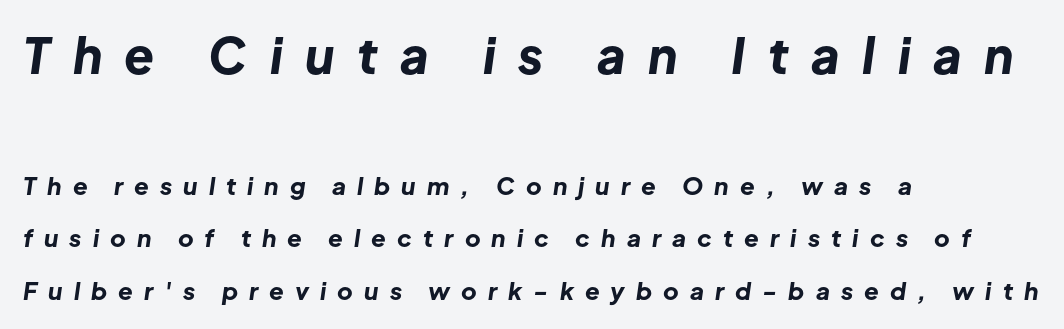
{"italic": "yes", "lean": "right", "slant_degrees": 8, "bold": "yes", "weight": "bold", "width": "normal", "stroke_contrast": "low", "x_height": "medium", "monospaced": "no", "underline": "no", "align": "left", "line_spacing": "loose", "line_spacing_ratio": 2.19, "letter_spacing": "wide", "letter_spacing_em": 0.46, "larger_block": "first", "size_ratio": 2.04, "glyph_px": 49}
